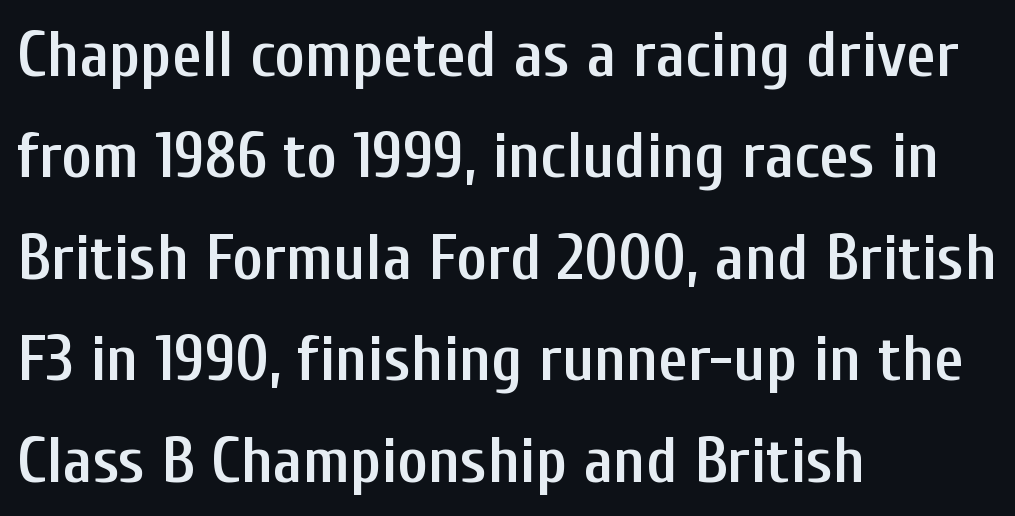
Q: Is the text bold? A: Semi-bold.
Q: Is the text italic (slanted)? A: No, it is upright.
Q: Is the typeface a serif or a sans-serif typeface? A: Sans-serif.
Q: Is the text underlined? A: No.
Q: How is the paragraph aligned? A: Left-aligned.
Q: Is the spacing between letters normal or unusually wide? A: Normal.
Q: Is the spacing between lines tight, normal or loose? A: Normal.
Q: Width (condensed, normal, or wide)? A: Condensed.
Q: Stroke contrast? A: Low.
Q: x-height? A: Medium.
Q: Monospaced? A: No.
